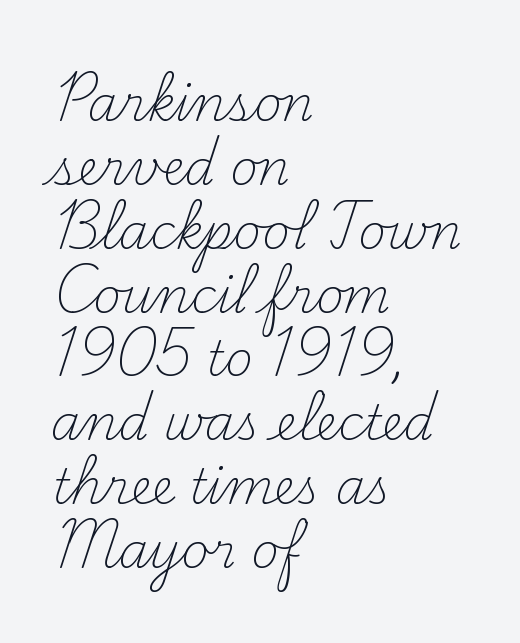
Q: Is the text bold? A: No.
Q: Is the text italic (slanted)? A: Yes.
Q: Is the text underlined? A: No.
Q: How is the paragraph aligned? A: Left-aligned.
Q: Is the spacing between letters normal or unusually wide? A: Normal.
Q: Is the spacing between lines tight, normal or loose? A: Normal.
Q: Width (condensed, normal, or wide)? A: Normal.
Q: Stroke contrast? A: Medium.
Q: x-height? A: Small.
Q: Monospaced? A: No.
